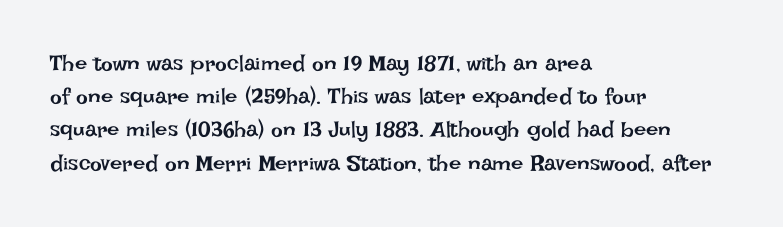
The image shows 22 px text type, upright; set left-aligned, normal line spacing (1.51x), normal letter spacing, not underlined.
